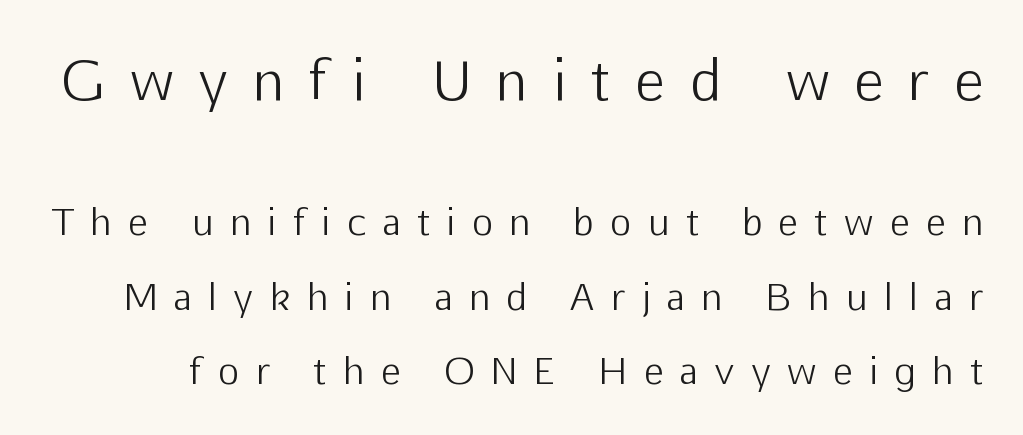
The passage shown is typed in a proportional face where columns would drift. Students, observe: this is what heavily led, spacious text looks like. Note: no serifs on the glyphs. Bold? No — there's no thickening of the strokes.
